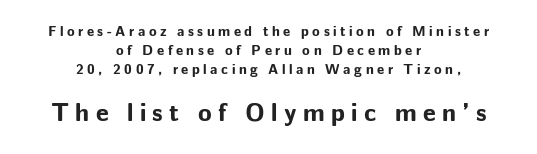
{"italic": "no", "bold": "yes", "underline": "no", "align": "center", "line_spacing": "normal", "line_spacing_ratio": 1.36, "letter_spacing": "wide", "letter_spacing_em": 0.25, "larger_block": "second", "size_ratio": 1.79, "glyph_px": 25}
